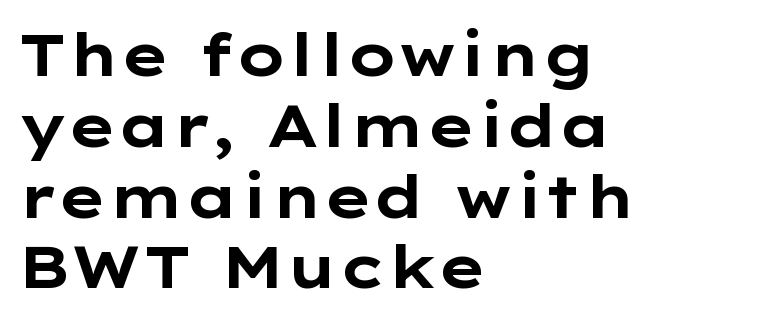
The image shows 59 px bold, wide sans-serif type, upright; set left-aligned, line spacing 1.2x, normal letter spacing, not underlined; low stroke contrast and a medium x-height.
